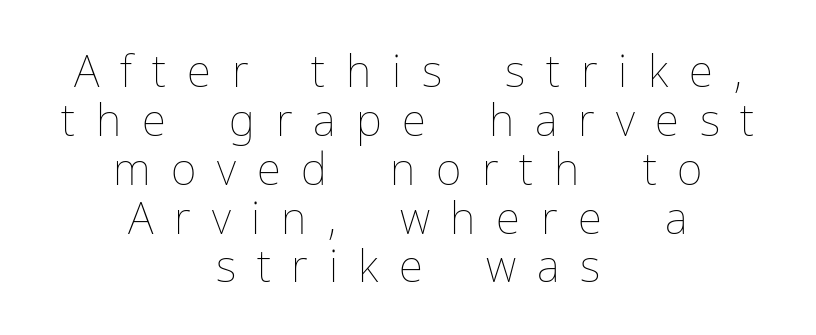
{"italic": "no", "bold": "no", "weight": "thin", "width": "normal", "stroke_contrast": "low", "x_height": "medium", "monospaced": "no", "underline": "no", "align": "center", "line_spacing": "tight", "line_spacing_ratio": 1.11, "letter_spacing": "wide", "letter_spacing_em": 0.47, "glyph_px": 44}
